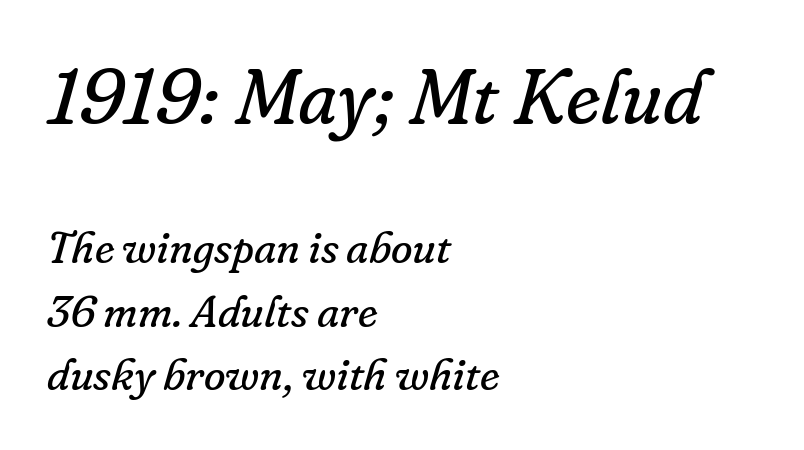
{"serif": "yes", "italic": "yes", "lean": "right", "slant_degrees": 16, "bold": "no", "weight": "regular", "width": "normal", "stroke_contrast": "low", "x_height": "small", "monospaced": "no", "underline": "no", "align": "left", "line_spacing": "normal", "line_spacing_ratio": 1.44, "letter_spacing": "normal", "letter_spacing_em": 0.0, "larger_block": "first", "size_ratio": 1.75, "glyph_px": 77}
